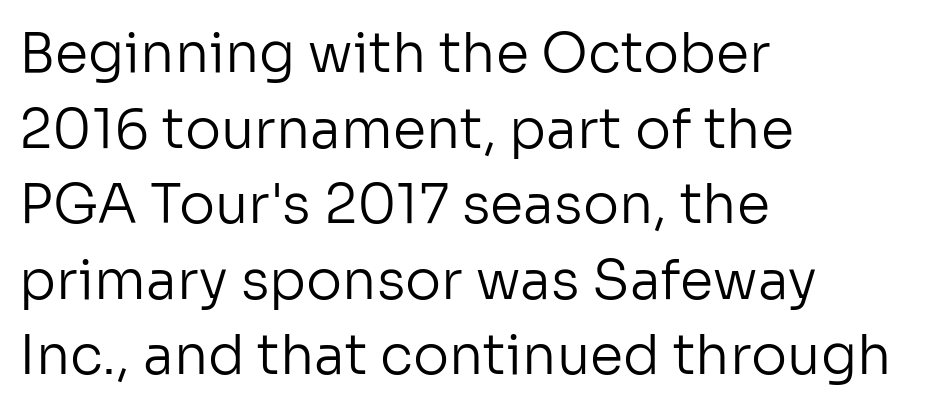
Q: Is the text bold? A: No.
Q: Is the text italic (slanted)? A: No, it is upright.
Q: Is the typeface a serif or a sans-serif typeface? A: Sans-serif.
Q: Is the text underlined? A: No.
Q: How is the paragraph aligned? A: Left-aligned.
Q: Is the spacing between letters normal or unusually wide? A: Normal.
Q: Is the spacing between lines tight, normal or loose? A: Normal.
Q: Width (condensed, normal, or wide)? A: Normal.
Q: Stroke contrast? A: Low.
Q: x-height? A: Medium.
Q: Monospaced? A: No.
